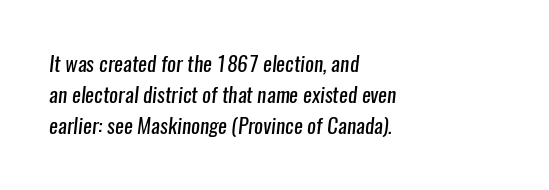
{"bold": "no", "underline": "no", "align": "left", "line_spacing": "normal", "line_spacing_ratio": 1.48, "letter_spacing": "normal", "letter_spacing_em": 0.0, "glyph_px": 21}
